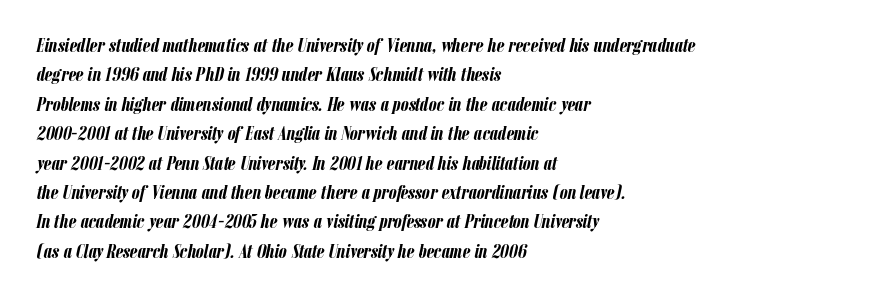
{"italic": "yes", "lean": "right", "slant_degrees": 12, "bold": "yes", "underline": "no", "align": "left", "line_spacing": "normal", "line_spacing_ratio": 1.47, "letter_spacing": "normal", "letter_spacing_em": 0.0, "glyph_px": 20}
